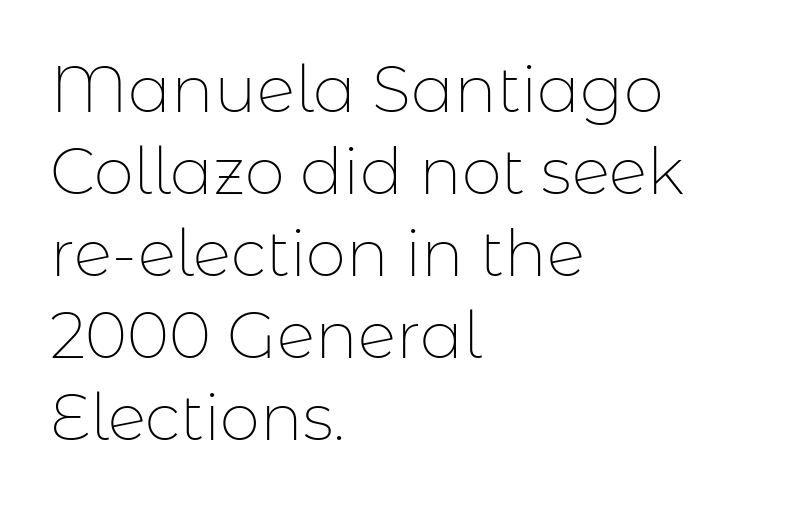
Compared with typical paragraphs, the rows here are spaced about the same. Stems and bowls with no extra thickness — not bold. Observe the ordinary spacing: letters are neighbours, not strangers. Tall strokes in this sample are plumb rather than angled. The passage shown is typed in a proportional face where columns would drift. A bare baseline throughout the passage.
